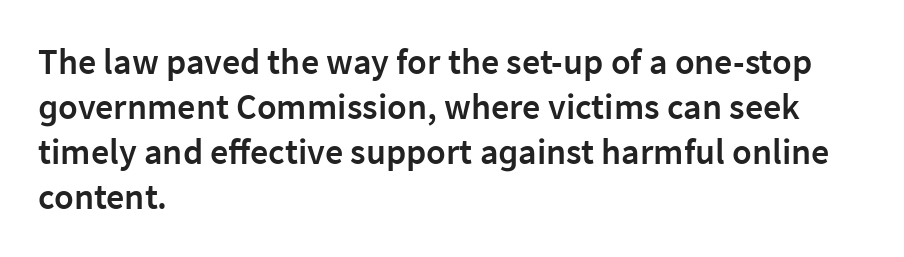
This rendering leaves character spacing at its baseline value. Unlike a traditional serif, this face leaves its strokes unadorned. The leading is moderate, giving the passage an even texture. Note the varied advance widths — an 'i' is clearly narrower than an 'm'.
